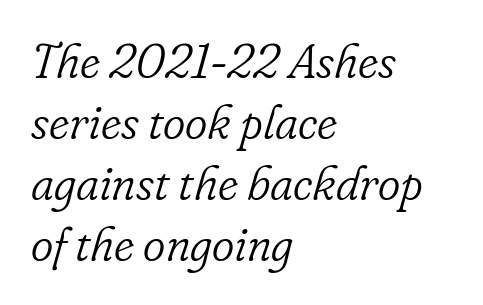
A normal amount of white space separates one row of letters from the next. This rendering features lettering with no underline. The rendering anchors every line to the left-hand side. Slant detected: the letters are inclined. Is this a fixed-width face? No — the glyphs have proportional, varying widths. The cut favours lightness, reaching ordinary text weight at its darkest.
